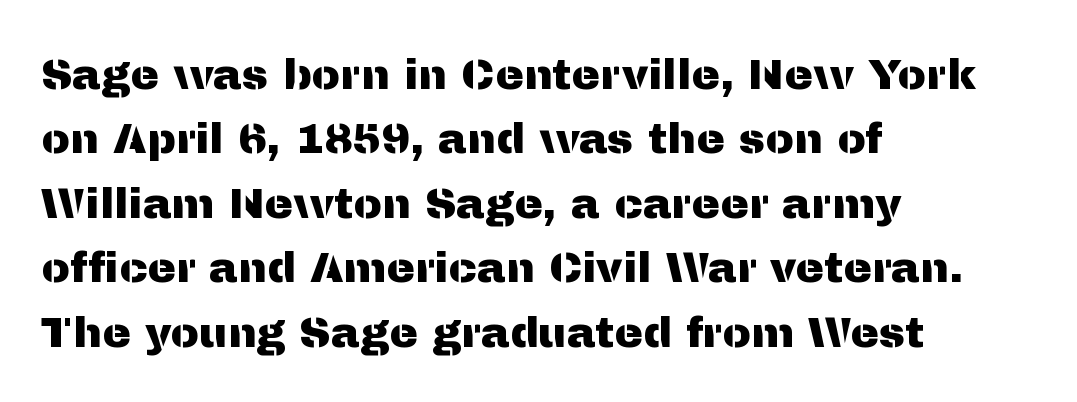
Q: Is the text italic (slanted)? A: No, it is upright.
Q: Is the typeface a serif or a sans-serif typeface? A: Sans-serif.
Q: Is the text underlined? A: No.
Q: How is the paragraph aligned? A: Left-aligned.
Q: Is the spacing between letters normal or unusually wide? A: Normal.
Q: Is the spacing between lines tight, normal or loose? A: Normal.
Q: Width (condensed, normal, or wide)? A: Normal.
Q: Stroke contrast? A: Medium.
Q: x-height? A: Medium.
Q: Monospaced? A: No.
